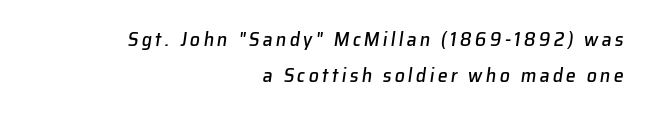
{"italic": "yes", "lean": "right", "slant_degrees": 8, "underline": "no", "align": "right", "line_spacing_ratio": 1.8, "glyph_px": 20}
